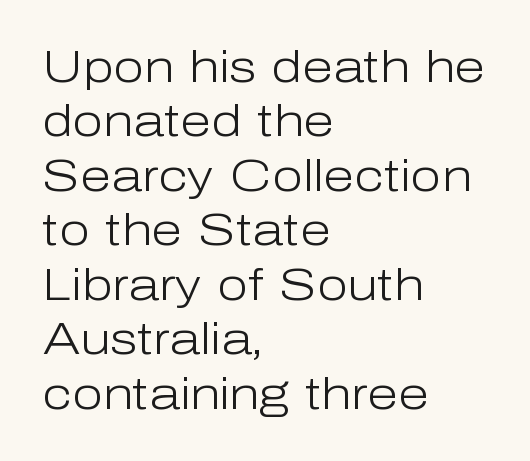
Any mark beneath the type? The region is blank. In terms of letterform style, serifs are entirely absent. Every character sits straight up, as roman type does. Here the designer chose a conventional face with non-uniform glyph widths. Default kerning and tracking; the words read as compact shapes.
